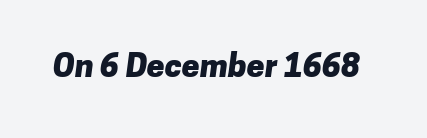
The image shows 32 px heavy sans-serif type; set normal letter spacing, not underlined; low stroke contrast and a medium x-height.
